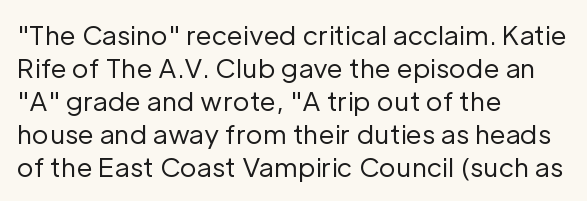
Q: Is the text bold? A: No.
Q: Is the text italic (slanted)? A: No, it is upright.
Q: Is the text underlined? A: No.
Q: How is the paragraph aligned? A: Left-aligned.
Q: Is the spacing between letters normal or unusually wide? A: Normal.
Q: Is the spacing between lines tight, normal or loose? A: Normal.
